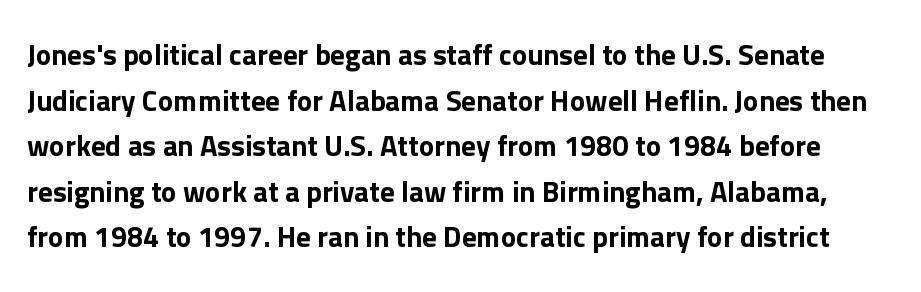
The image shows 29 px sans-serif type, upright; set normal line spacing (1.57x), normal letter spacing, not underlined; low stroke contrast and a medium x-height.
